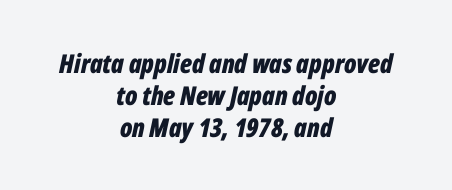
Q: Is the text bold? A: Yes.
Q: Is the text italic (slanted)? A: Yes, it leans right by about 12 degrees.
Q: Is the text underlined? A: No.
Q: How is the paragraph aligned? A: Centered.
Q: Is the spacing between letters normal or unusually wide? A: Normal.
